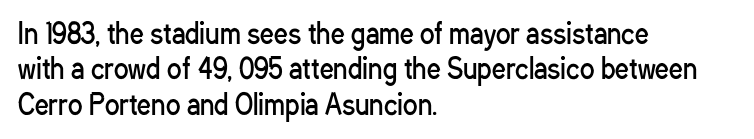
{"italic": "no", "bold": "no", "underline": "no", "align": "left", "line_spacing": "normal", "line_spacing_ratio": 1.31, "letter_spacing": "normal", "letter_spacing_em": 0.0, "glyph_px": 27}
